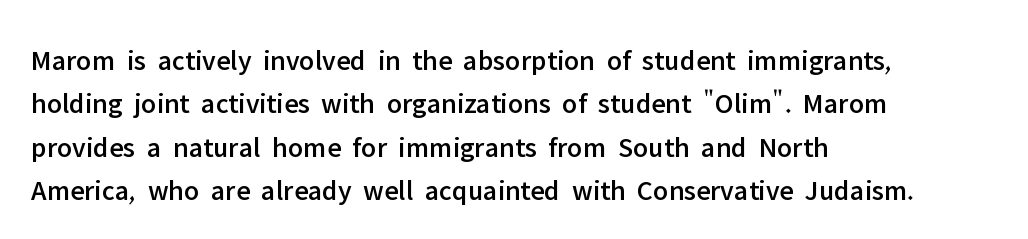
The image shows 29 px sans-serif type, upright; set left-aligned, normal line spacing (1.5x), normal letter spacing, not underlined; low stroke contrast and a medium x-height.
